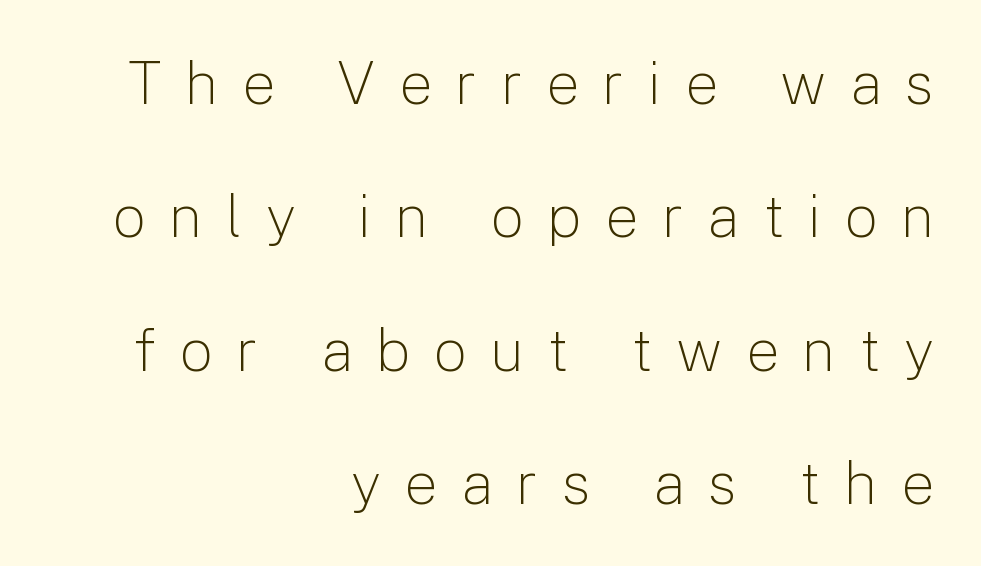
{"serif": "no", "italic": "no", "bold": "no", "weight": "light", "width": "normal", "stroke_contrast": "low", "x_height": "medium", "monospaced": "no", "underline": "no", "align": "right", "line_spacing": "loose", "line_spacing_ratio": 2.26, "letter_spacing": "wide", "letter_spacing_em": 0.4, "glyph_px": 59}
